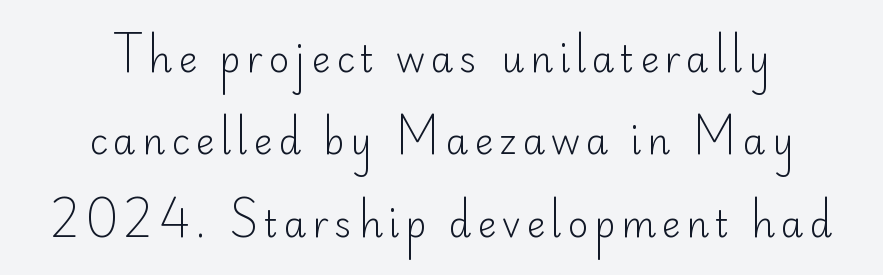
Q: Is the text bold? A: No.
Q: Is the text italic (slanted)? A: No, it is upright.
Q: Is the typeface a serif or a sans-serif typeface? A: Sans-serif.
Q: Is the text underlined? A: No.
Q: How is the paragraph aligned? A: Centered.
Q: Is the spacing between lines tight, normal or loose? A: Loose.
Q: Width (condensed, normal, or wide)? A: Normal.
Q: Stroke contrast? A: Low.
Q: x-height? A: Small.
Q: Monospaced? A: No.
